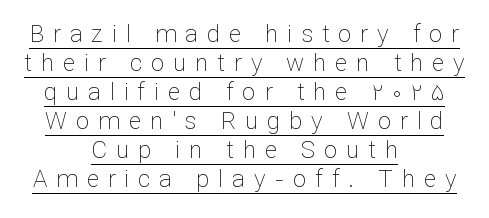
{"italic": "no", "bold": "no", "underline": "yes", "align": "center", "line_spacing_ratio": 1.21, "letter_spacing": "wide", "letter_spacing_em": 0.37, "glyph_px": 24}
